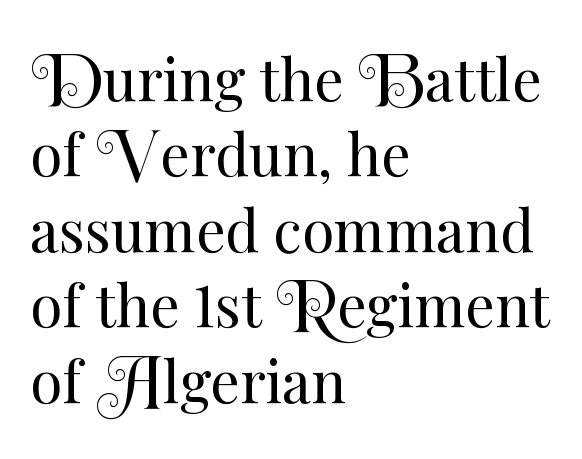
{"italic": "no", "bold": "no", "weight": "regular", "width": "normal", "stroke_contrast": "medium", "x_height": "small", "monospaced": "no", "underline": "no", "align": "left", "line_spacing": "normal", "line_spacing_ratio": 1.3, "letter_spacing": "normal", "letter_spacing_em": 0.0, "glyph_px": 58}
